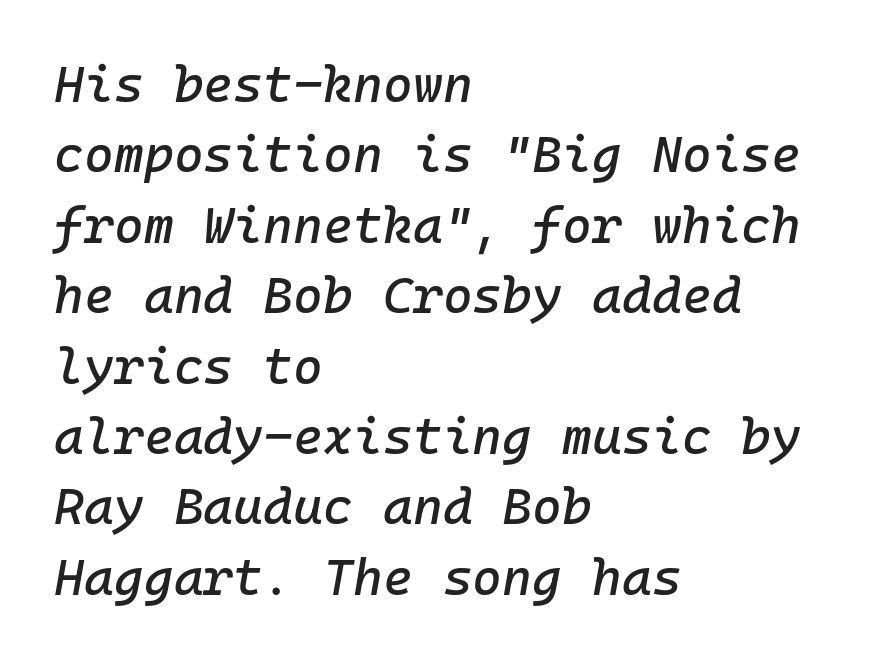
Q: Is the text italic (slanted)? A: Yes, it leans right by about 10 degrees.
Q: Is the text underlined? A: No.
Q: How is the paragraph aligned? A: Left-aligned.
Q: Is the spacing between letters normal or unusually wide? A: Normal.
Q: Is the spacing between lines tight, normal or loose? A: Normal.
Q: Width (condensed, normal, or wide)? A: Normal.
Q: Stroke contrast? A: Low.
Q: x-height? A: Medium.
